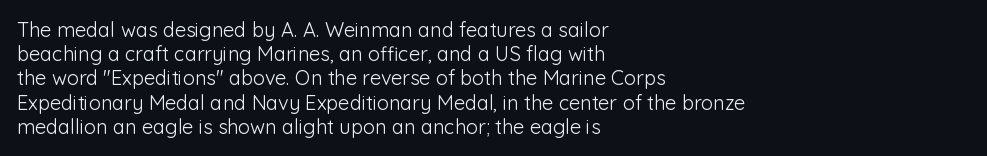
The image shows 20 px text type, upright; set left-aligned, line spacing 1.21x, normal letter spacing, not underlined.
